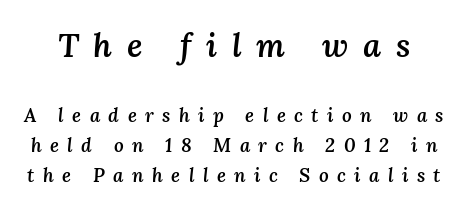
Anything drawn beneath the words? Only blank space. Designer's note — italics engaged. Character widths vary here, with narrow letters taking less room than wide ones. Caption: semibold face, moderately heavy strokes. Which of the two is more prominent by size? The first, at the top.
